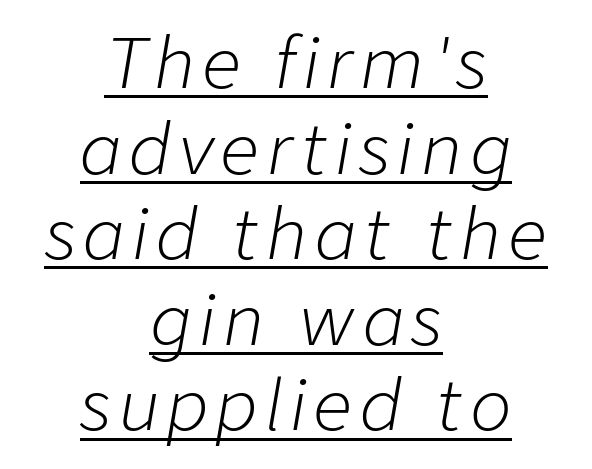
{"italic": "yes", "lean": "right", "slant_degrees": 9, "bold": "no", "weight": "light", "width": "normal", "stroke_contrast": "low", "x_height": "medium", "monospaced": "no", "underline": "yes", "align": "center", "line_spacing_ratio": 1.24, "glyph_px": 69}
